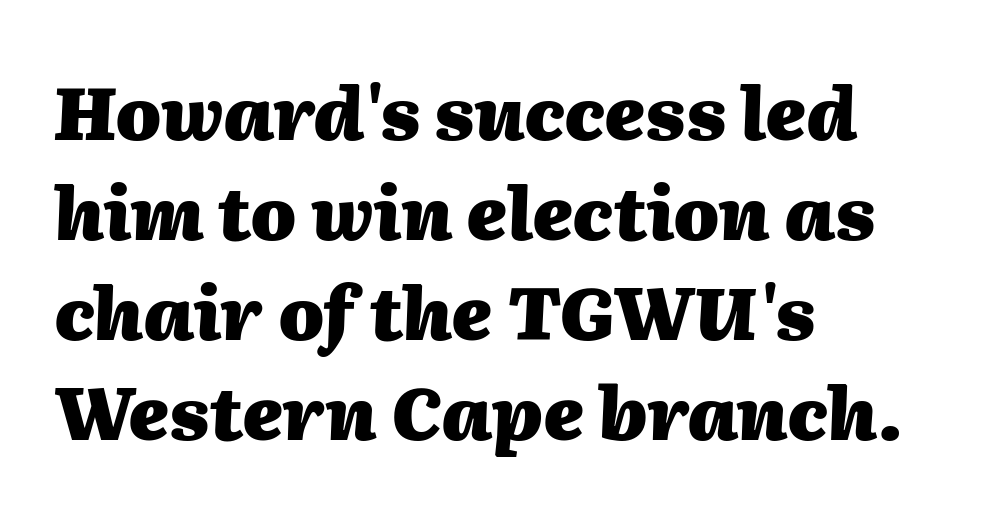
{"italic": "yes", "lean": "right", "slant_degrees": 2, "bold": "yes", "weight": "heavy", "width": "normal", "stroke_contrast": "medium", "x_height": "medium", "monospaced": "no", "underline": "no", "align": "left", "line_spacing": "normal", "line_spacing_ratio": 1.37, "letter_spacing": "normal", "letter_spacing_em": 0.0, "glyph_px": 73}
